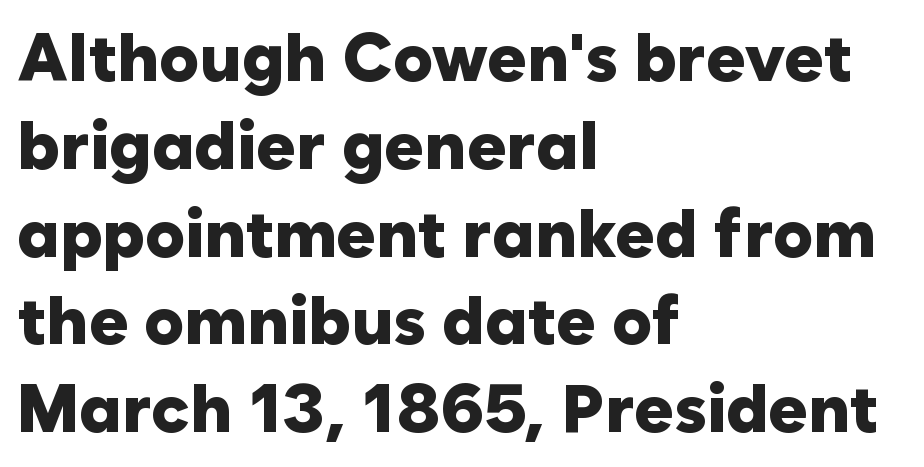
Has an underline been added? It has not. Which margin do the lines hug? The left one — the right edge is uneven. Baseline-to-baseline distance is the conventional proportion of letter height. The passage shown is typed in a proportional face where columns would drift. Check where the strokes stop: nothing finishes them off — pure sans.
